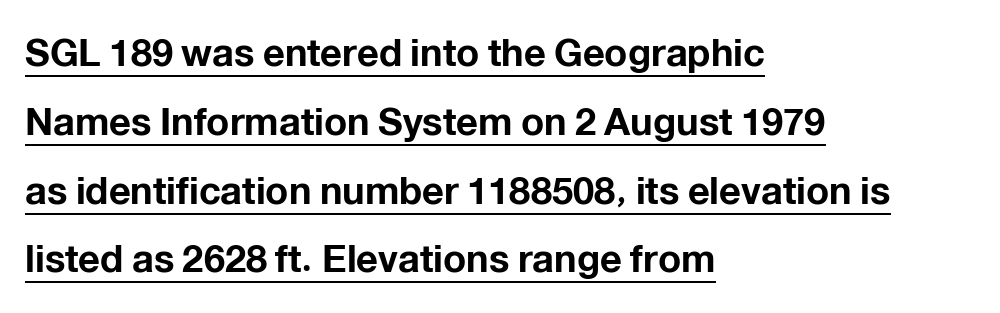
The image shows 38 px bold sans-serif type, upright; set left-aligned, line spacing 1.81x, normal letter spacing, underlined; low stroke contrast and a medium x-height.
